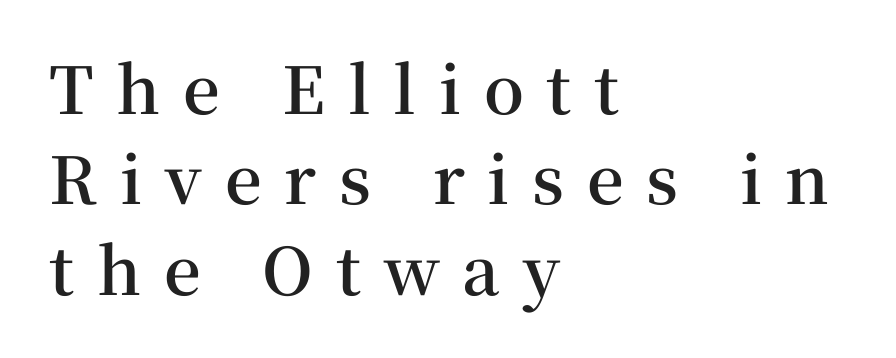
{"serif": "yes", "italic": "no", "bold": "semi", "weight": "semibold", "width": "normal", "stroke_contrast": "medium", "x_height": "medium", "monospaced": "no", "underline": "no", "align": "left", "line_spacing": "normal", "line_spacing_ratio": 1.39, "letter_spacing": "wide", "letter_spacing_em": 0.35, "glyph_px": 65}
